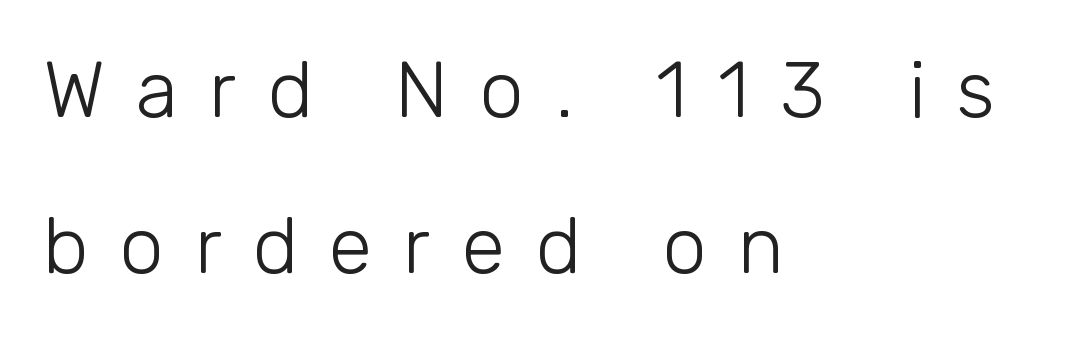
Q: Is the text bold? A: No.
Q: Is the text italic (slanted)? A: No, it is upright.
Q: Is the typeface a serif or a sans-serif typeface? A: Sans-serif.
Q: Is the text underlined? A: No.
Q: How is the paragraph aligned? A: Left-aligned.
Q: Is the spacing between letters normal or unusually wide? A: Unusually wide.
Q: Is the spacing between lines tight, normal or loose? A: Loose.
Q: Width (condensed, normal, or wide)? A: Normal.
Q: Stroke contrast? A: Low.
Q: x-height? A: Medium.
Q: Monospaced? A: No.
